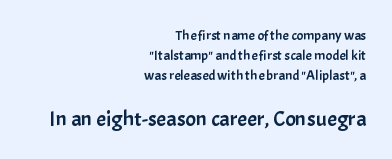
{"italic": "no", "underline": "no", "align": "right", "line_spacing": "normal", "line_spacing_ratio": 1.43, "letter_spacing": "normal", "letter_spacing_em": 0.0, "larger_block": "second", "size_ratio": 1.57, "glyph_px": 22}
